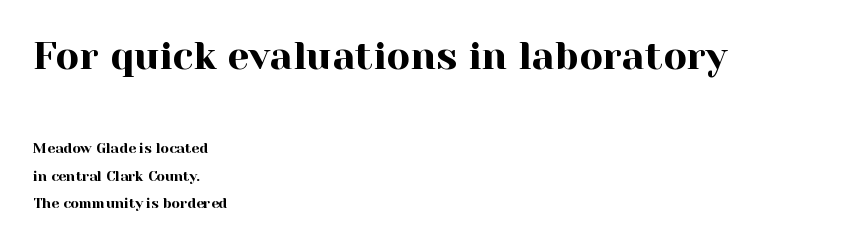
Q: Is the text italic (slanted)? A: No, it is upright.
Q: Is the typeface a serif or a sans-serif typeface? A: Serif.
Q: Is the text underlined? A: No.
Q: How is the paragraph aligned? A: Left-aligned.
Q: Is the spacing between letters normal or unusually wide? A: Normal.
Q: Is the spacing between lines tight, normal or loose? A: Loose.
Q: Which block of text is set in a larger size, the first (top) or the second (bottom)? A: The first (top) one.
Q: Width (condensed, normal, or wide)? A: Normal.
Q: x-height? A: Medium.
Q: Monospaced? A: No.
